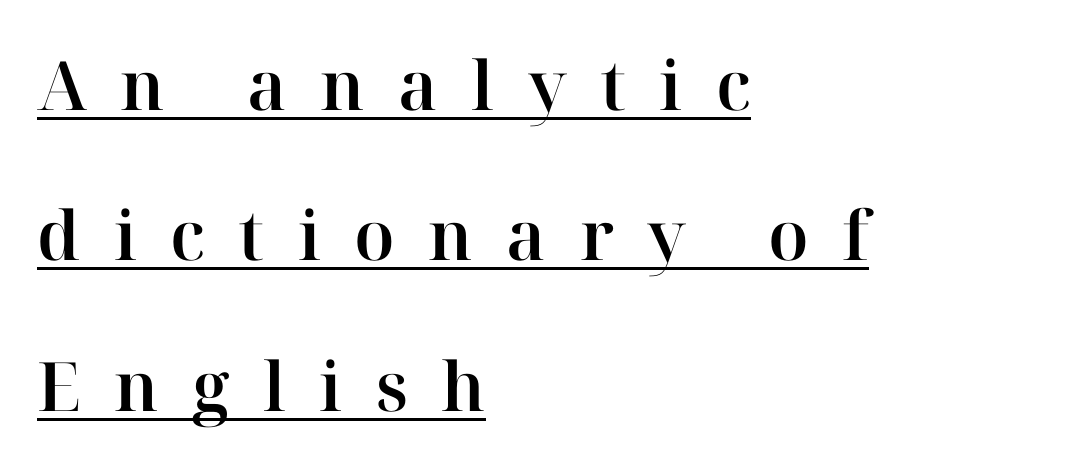
{"serif": "yes", "italic": "no", "width": "normal", "stroke_contrast": "high", "x_height": "medium", "monospaced": "no", "underline": "yes", "align": "left", "line_spacing": "loose", "line_spacing_ratio": 2.21, "letter_spacing": "wide", "letter_spacing_em": 0.49, "glyph_px": 68}
